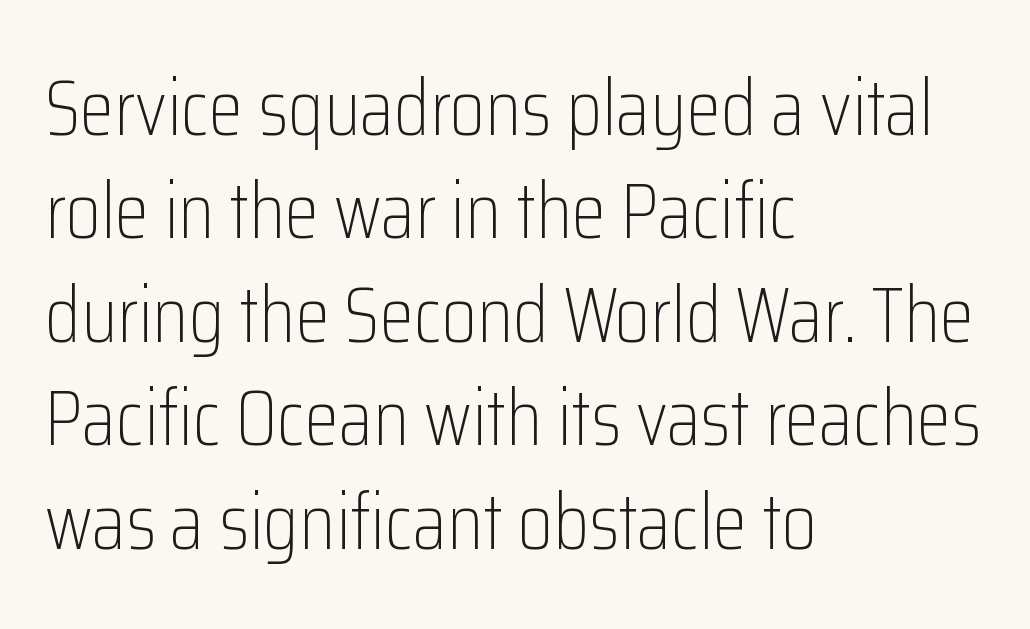
{"serif": "no", "italic": "no", "bold": "no", "weight": "light", "width": "condensed", "stroke_contrast": "low", "x_height": "medium", "monospaced": "no", "underline": "no", "align": "left", "line_spacing": "normal", "line_spacing_ratio": 1.31, "letter_spacing": "normal", "letter_spacing_em": 0.0, "glyph_px": 79}
